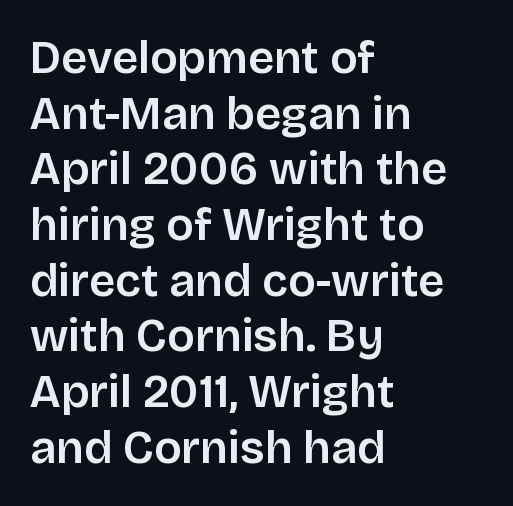
Q: Is the text bold? A: Semi-bold.
Q: Is the text italic (slanted)? A: No, it is upright.
Q: Is the typeface a serif or a sans-serif typeface? A: Sans-serif.
Q: Is the text underlined? A: No.
Q: How is the paragraph aligned? A: Left-aligned.
Q: Is the spacing between letters normal or unusually wide? A: Normal.
Q: Width (condensed, normal, or wide)? A: Normal.
Q: Stroke contrast? A: Low.
Q: x-height? A: Large.
Q: Monospaced? A: No.
